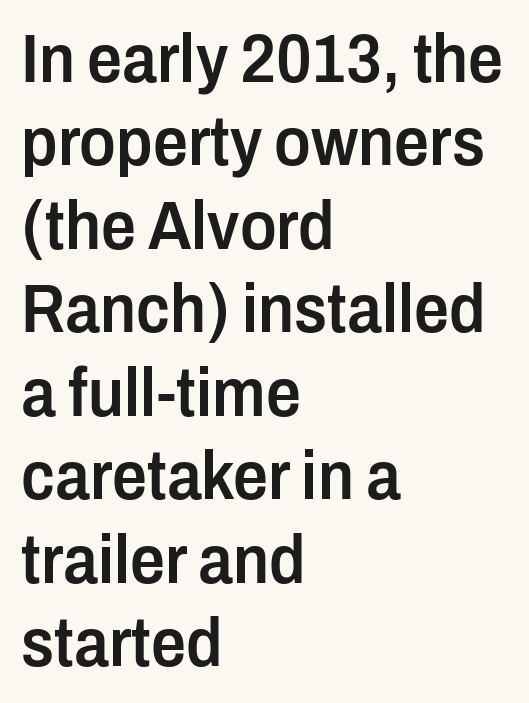
Q: Is the text bold? A: Semi-bold.
Q: Is the text italic (slanted)? A: No, it is upright.
Q: Is the typeface a serif or a sans-serif typeface? A: Sans-serif.
Q: Is the text underlined? A: No.
Q: How is the paragraph aligned? A: Left-aligned.
Q: Is the spacing between letters normal or unusually wide? A: Normal.
Q: Width (condensed, normal, or wide)? A: Condensed.
Q: Stroke contrast? A: Low.
Q: x-height? A: Medium.
Q: Monospaced? A: No.
